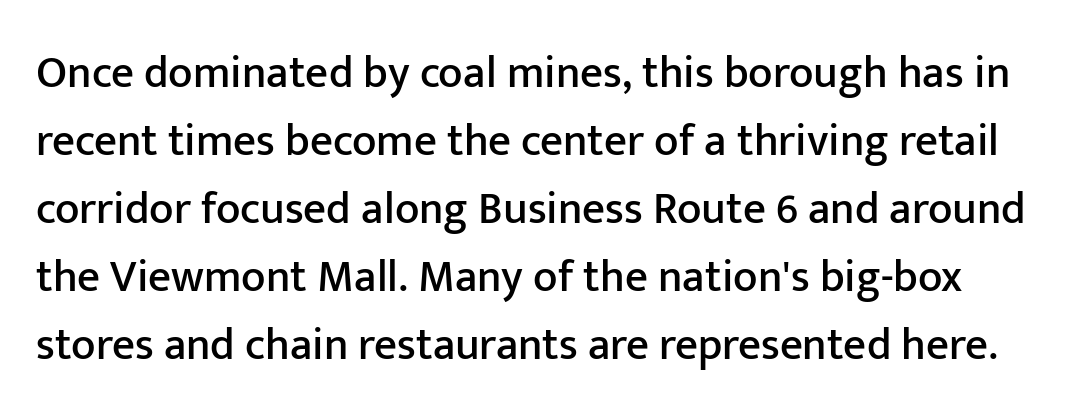
Nobody drew a line under any word here. Between one letter and the next there's only the usual sliver of space. The face used here is proportionally spaced, like ordinary book or web type. Interline gaps are of average width in this sample. Classification — sans serif.
